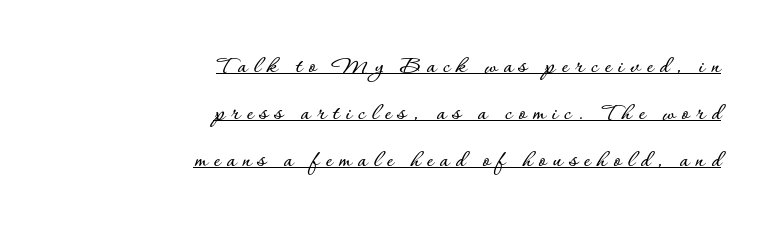
{"underline": "yes", "align": "right", "line_spacing_ratio": 1.88, "letter_spacing": "wide", "letter_spacing_em": 0.26, "glyph_px": 25}
